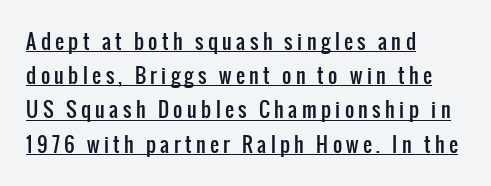
Q: Is the text italic (slanted)? A: No, it is upright.
Q: Is the text underlined? A: Yes.
Q: How is the paragraph aligned? A: Left-aligned.
Q: Is the spacing between letters normal or unusually wide? A: Unusually wide.
